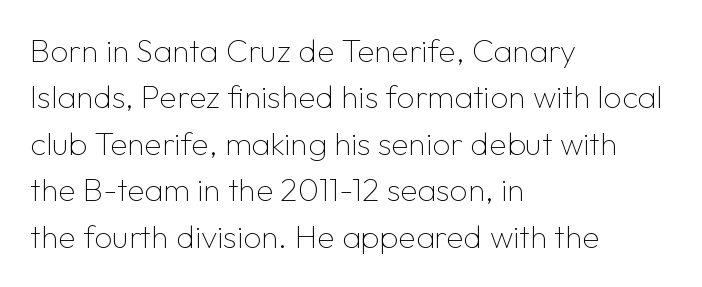
The image shows 32 px thin sans-serif type, upright; set left-aligned, normal line spacing (1.45x), normal letter spacing, not underlined; low stroke contrast and a medium x-height.
